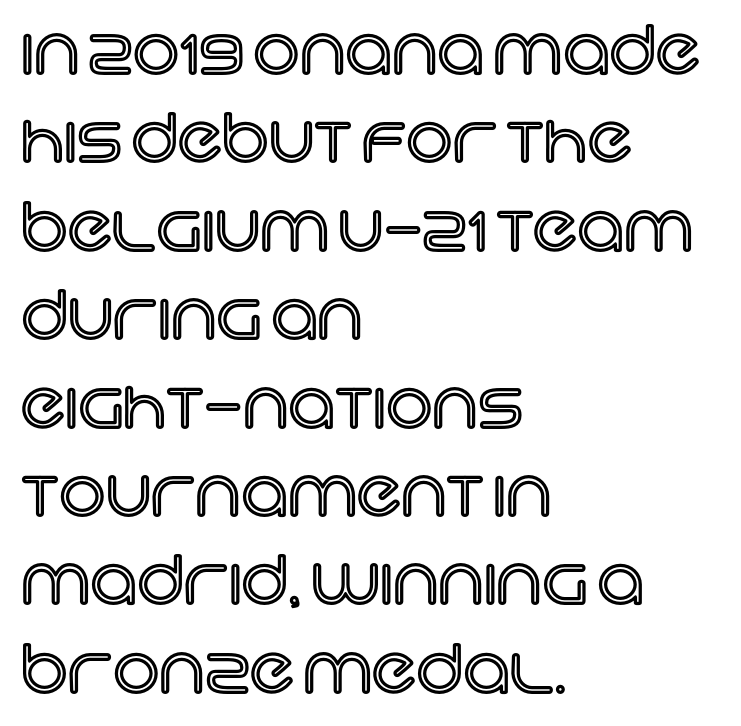
Q: Is the text italic (slanted)? A: No, it is upright.
Q: Is the text underlined? A: No.
Q: How is the paragraph aligned? A: Left-aligned.
Q: Is the spacing between letters normal or unusually wide? A: Normal.
Q: Is the spacing between lines tight, normal or loose? A: Normal.
Q: Width (condensed, normal, or wide)? A: Normal.
Q: x-height? A: Large.
Q: Monospaced? A: No.
